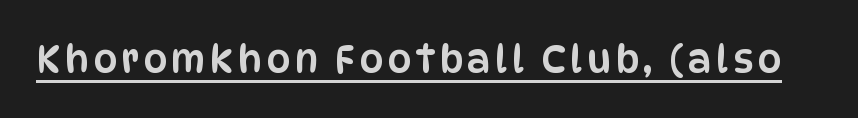
{"serif": "no", "italic": "no", "width": "condensed", "stroke_contrast": "low", "x_height": "large", "monospaced": "no", "underline": "yes", "glyph_px": 38}
